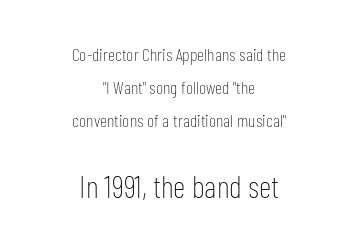
Q: Is the text bold? A: No.
Q: Is the text italic (slanted)? A: No, it is upright.
Q: Is the typeface a serif or a sans-serif typeface? A: Sans-serif.
Q: Is the text underlined? A: No.
Q: How is the paragraph aligned? A: Centered.
Q: Is the spacing between letters normal or unusually wide? A: Normal.
Q: Which block of text is set in a larger size, the first (top) or the second (bottom)? A: The second (bottom) one.
Q: Width (condensed, normal, or wide)? A: Condensed.
Q: Stroke contrast? A: Low.
Q: x-height? A: Medium.
Q: Monospaced? A: No.
